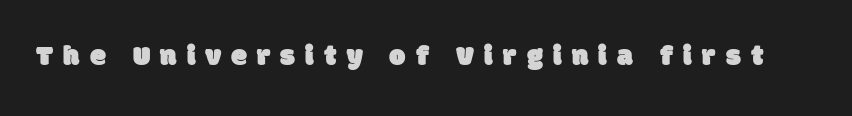
Q: Is the typeface a serif or a sans-serif typeface? A: Sans-serif.
Q: Is the text underlined? A: No.
Q: Is the spacing between letters normal or unusually wide? A: Unusually wide.
Q: Width (condensed, normal, or wide)? A: Normal.
Q: Stroke contrast? A: Low.
Q: x-height? A: Large.
Q: Monospaced? A: No.
